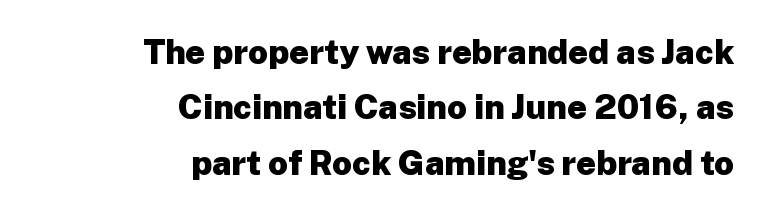
Q: Is the text bold? A: Yes.
Q: Is the text italic (slanted)? A: No, it is upright.
Q: Is the typeface a serif or a sans-serif typeface? A: Sans-serif.
Q: Is the text underlined? A: No.
Q: How is the paragraph aligned? A: Right-aligned.
Q: Is the spacing between letters normal or unusually wide? A: Normal.
Q: Is the spacing between lines tight, normal or loose? A: Normal.
Q: Width (condensed, normal, or wide)? A: Normal.
Q: Stroke contrast? A: Low.
Q: x-height? A: Medium.
Q: Monospaced? A: No.
